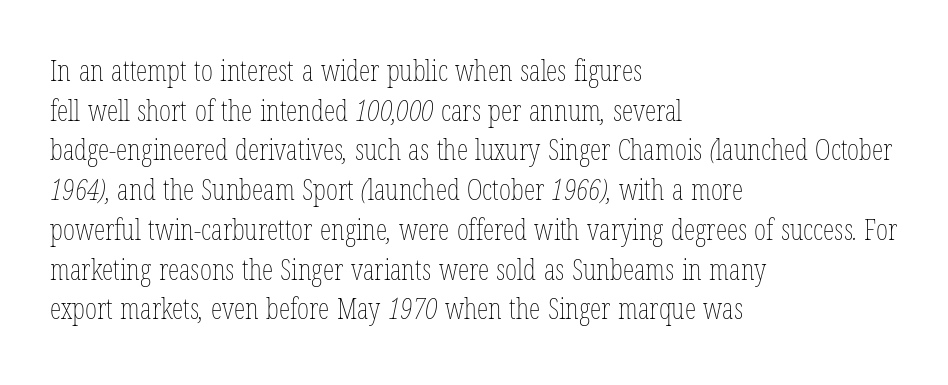
The image shows 29 px thin, condensed type; set left-aligned, normal line spacing (1.37x), normal letter spacing, not underlined; low stroke contrast and a medium x-height.
